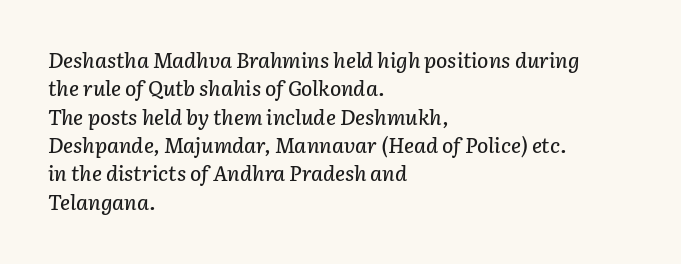
Looking at the ascenders, they clearly lean. The rows are spaced the way most documents space them. Words float on clear page, feet unadorned. Which margin do the lines hug? The left one — the right edge is uneven.
